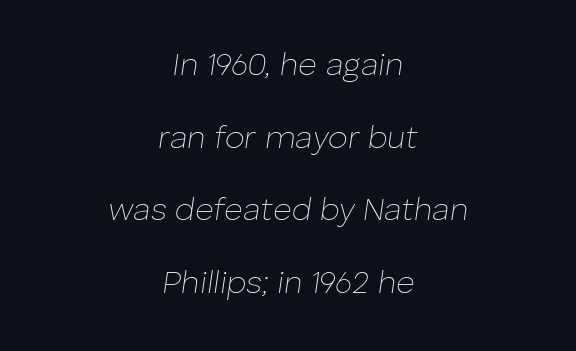
Q: Is the text bold? A: No.
Q: Is the text italic (slanted)? A: Yes, it leans right by about 8 degrees.
Q: Is the text underlined? A: No.
Q: How is the paragraph aligned? A: Centered.
Q: Is the spacing between letters normal or unusually wide? A: Normal.
Q: Is the spacing between lines tight, normal or loose? A: Loose.
Q: Width (condensed, normal, or wide)? A: Normal.
Q: Stroke contrast? A: Low.
Q: x-height? A: Medium.
Q: Monospaced? A: No.
